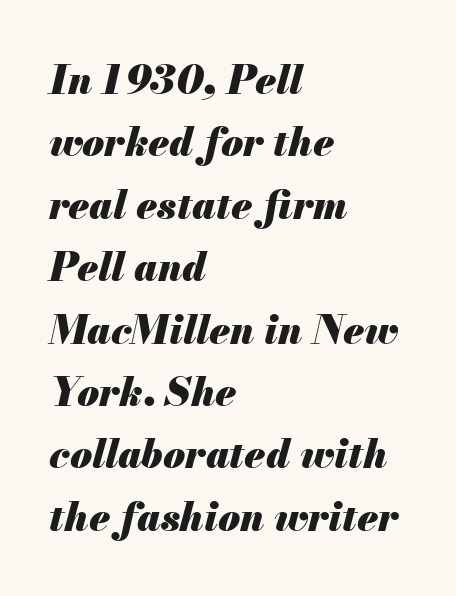
Descender tails drop into unmarked territory. Every row of glyphs begins at an identical x-position on the left. Normally led — the rows are evenly, conventionally spaced. Typesetter's note: full bold, strokes at maximum text heaviness. The typography opts for an oblique posture over an upright one. The tracking reads as untouched default to a designer's eye.
